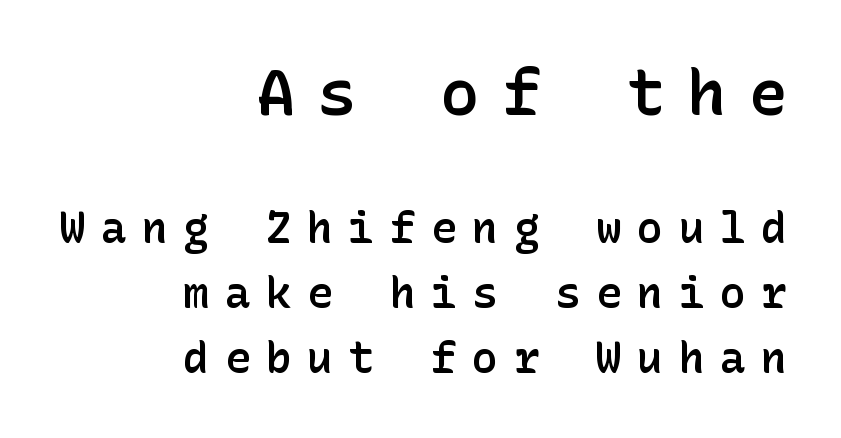
A typesetter would call this heavily tracked-out type. Regular leading. Type without underlining. This rendering employs a face without finishing strokes, i.e., a sans-serif. Ascenders rise straight up at ninety degrees.
